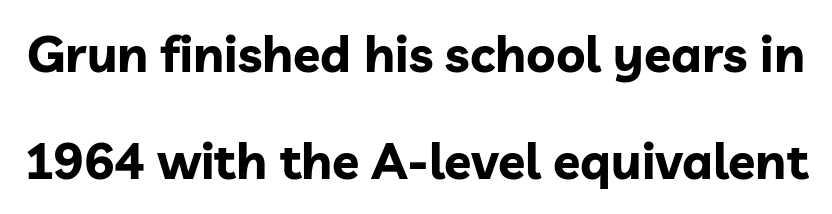
{"serif": "no", "italic": "no", "bold": "yes", "weight": "bold", "width": "normal", "stroke_contrast": "low", "x_height": "medium", "monospaced": "no", "underline": "no", "line_spacing": "loose", "line_spacing_ratio": 2.15, "letter_spacing": "normal", "letter_spacing_em": 0.0, "glyph_px": 50}
